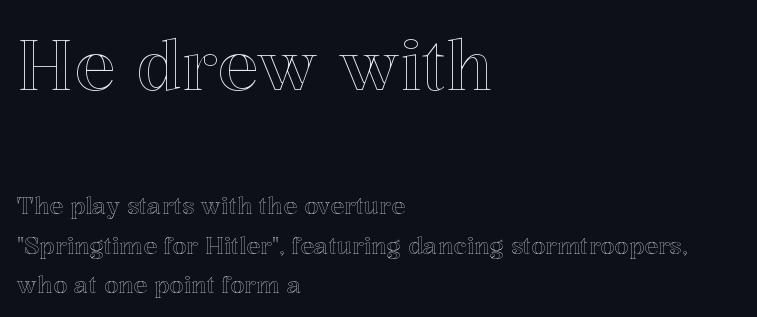
The image shows 69 px text type, upright; set left-aligned, normal line spacing (1.7x), normal letter spacing, not underlined; the first (top) block is 3.0x larger; a medium x-height.
